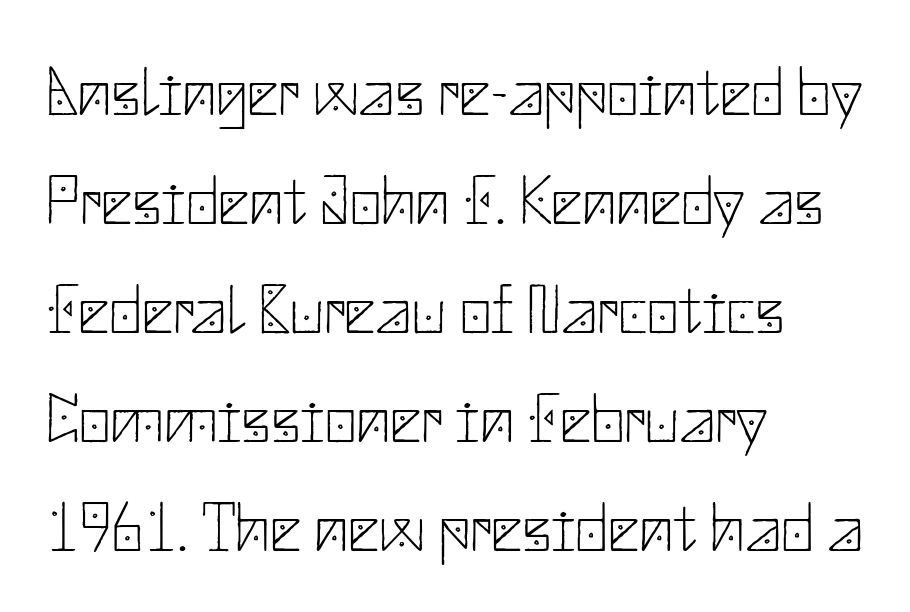
{"serif": "no", "italic": "no", "bold": "no", "weight": "thin", "width": "normal", "stroke_contrast": "low", "x_height": "small", "underline": "no", "align": "left", "line_spacing": "normal", "line_spacing_ratio": 1.58, "letter_spacing": "normal", "letter_spacing_em": 0.0, "glyph_px": 69}
